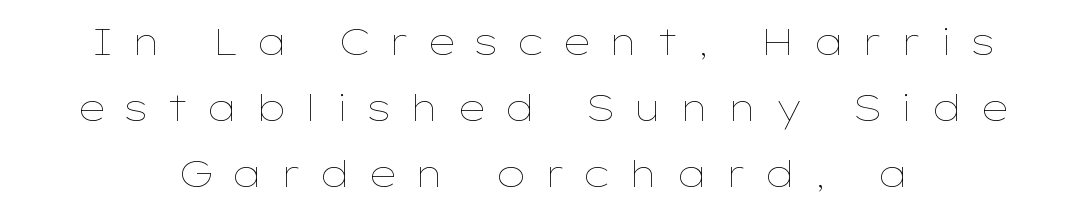
The weight tops out at a normal text grade. Each line is balanced around a shared central axis. Notice how the stems are strictly vertical — no italics here. Looks like regular typesetting: each glyph gets only the width it needs. The glyphs are unaccompanied by any horizontal stroke below them.
